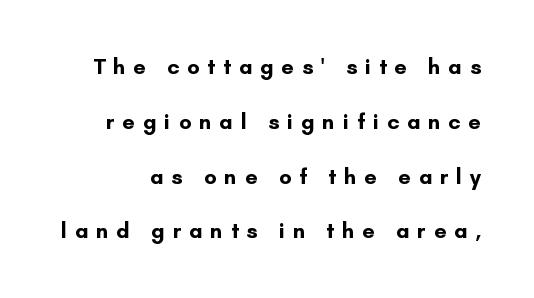
{"italic": "no", "bold": "yes", "underline": "no", "line_spacing": "loose", "line_spacing_ratio": 2.49, "letter_spacing": "wide", "letter_spacing_em": 0.36, "glyph_px": 22}
